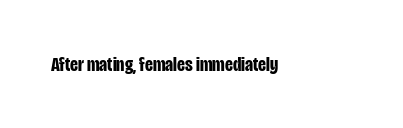
The letterforms sit shoulder to shoulder at normal distance. These lines were composed using upright roman letters. Check the space under the baseline: it is left empty. The sample has been set heavy, in full bold.
